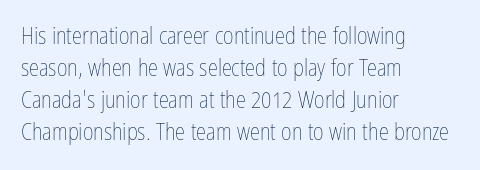
The image shows 23 px text type, upright; set left-aligned, normal line spacing (1.39x), normal letter spacing, not underlined.
